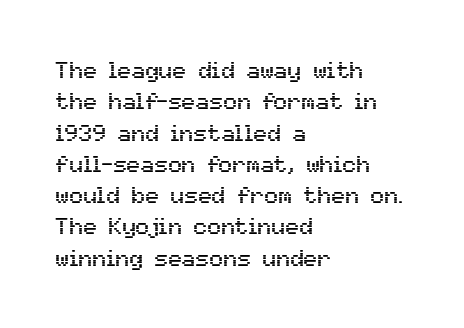
The image shows 23 px text type, upright; set left-aligned, normal line spacing (1.36x), normal letter spacing, not underlined.
